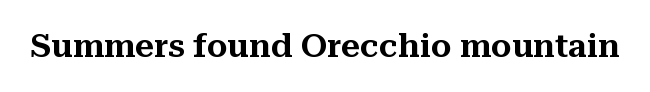
Q: Is the text italic (slanted)? A: No, it is upright.
Q: Is the typeface a serif or a sans-serif typeface? A: Serif.
Q: Is the text underlined? A: No.
Q: Is the spacing between letters normal or unusually wide? A: Normal.
Q: Width (condensed, normal, or wide)? A: Normal.
Q: Stroke contrast? A: Medium.
Q: x-height? A: Medium.
Q: Monospaced? A: No.
